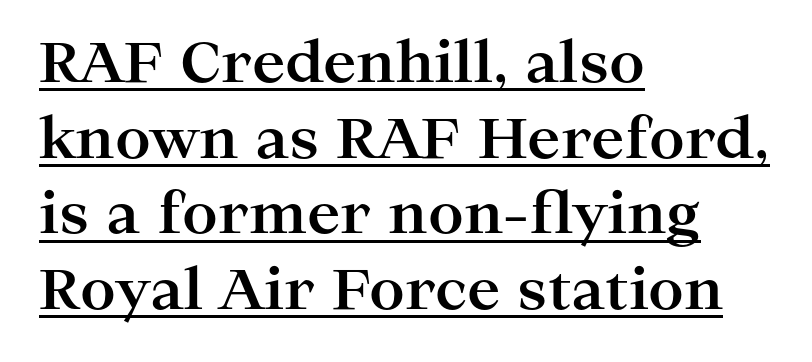
Alignment: flush left. Is this a sans? No — the strokes have serifs. Check the space under the baseline: a stroke is drawn there. The typography opts for an upright posture over an oblique one.
